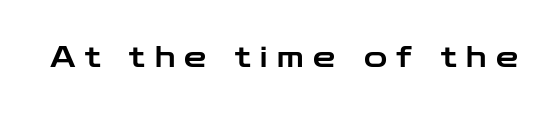
Q: Is the text italic (slanted)? A: No, it is upright.
Q: Is the typeface a serif or a sans-serif typeface? A: Sans-serif.
Q: Is the text underlined? A: No.
Q: Is the spacing between letters normal or unusually wide? A: Unusually wide.
Q: Width (condensed, normal, or wide)? A: Wide.
Q: Stroke contrast? A: Low.
Q: x-height? A: Medium.
Q: Monospaced? A: No.
